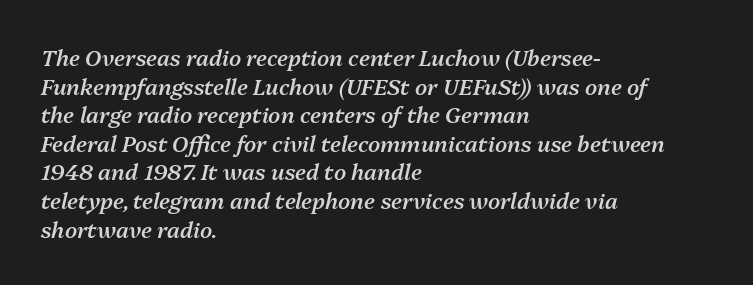
{"italic": "yes", "lean": "right", "slant_degrees": 13, "bold": "semi", "underline": "no", "align": "left", "line_spacing": "normal", "line_spacing_ratio": 1.3, "letter_spacing": "normal", "letter_spacing_em": 0.0, "glyph_px": 22}
